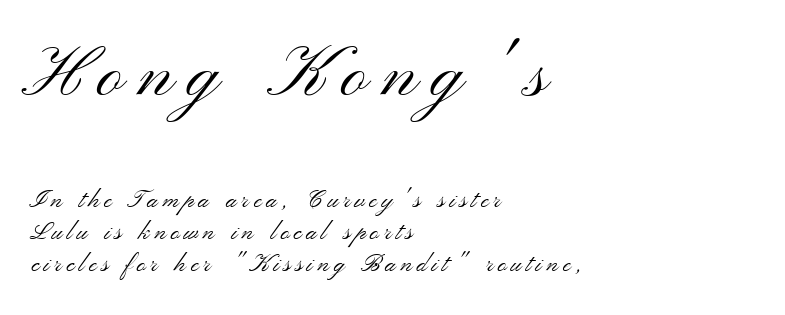
Q: Is the text bold? A: No.
Q: Is the text italic (slanted)? A: Yes.
Q: Is the typeface a serif or a sans-serif typeface? A: Sans-serif.
Q: Is the text underlined? A: No.
Q: How is the paragraph aligned? A: Left-aligned.
Q: Is the spacing between lines tight, normal or loose? A: Normal.
Q: Which block of text is set in a larger size, the first (top) or the second (bottom)? A: The first (top) one.
Q: Width (condensed, normal, or wide)? A: Wide.
Q: Stroke contrast? A: Medium.
Q: x-height? A: Small.
Q: Monospaced? A: No.
